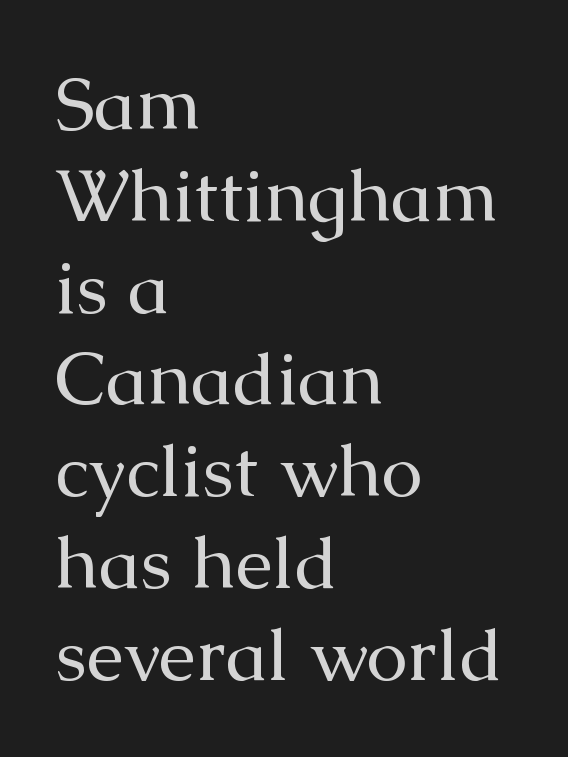
{"serif": "yes", "italic": "no", "bold": "no", "weight": "regular", "width": "normal", "stroke_contrast": "medium", "x_height": "medium", "monospaced": "no", "underline": "no", "align": "left", "line_spacing_ratio": 1.24, "letter_spacing": "normal", "letter_spacing_em": 0.0, "glyph_px": 74}
